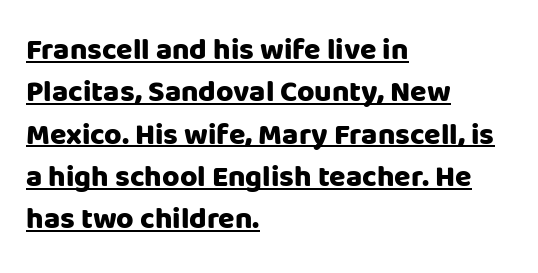
Bold? Absolutely — the strokes are thick and heavy. One glance says typical: line gaps are just what's usual. Nobody touched the tracking dial on this one. Left-aligned paragraph, ragged on the right. Ascenders rise straight up at ninety degrees. In terms of letterform style, serifs are entirely absent.
